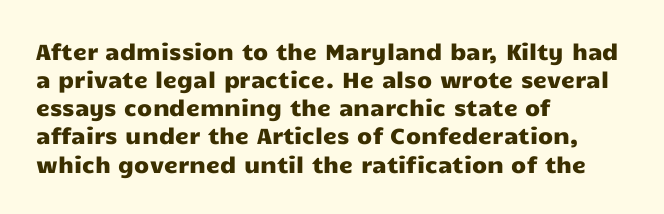
The image shows 22 px text type, upright; set left-aligned, normal line spacing (1.28x), normal letter spacing, not underlined.
